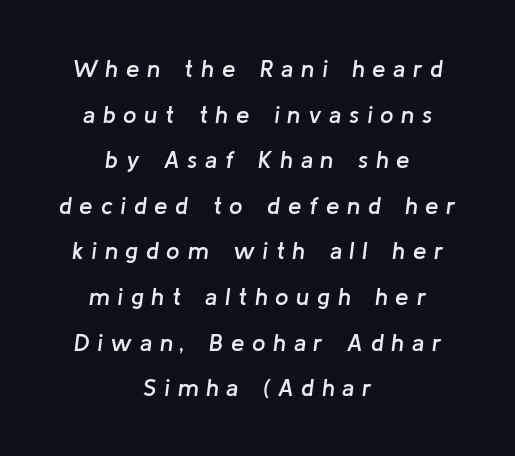
Q: Is the text bold? A: Semi-bold.
Q: Is the text italic (slanted)? A: Yes, it leans right by about 8 degrees.
Q: Is the text underlined? A: No.
Q: How is the paragraph aligned? A: Centered.
Q: Is the spacing between letters normal or unusually wide? A: Unusually wide.
Q: Is the spacing between lines tight, normal or loose? A: Loose.
